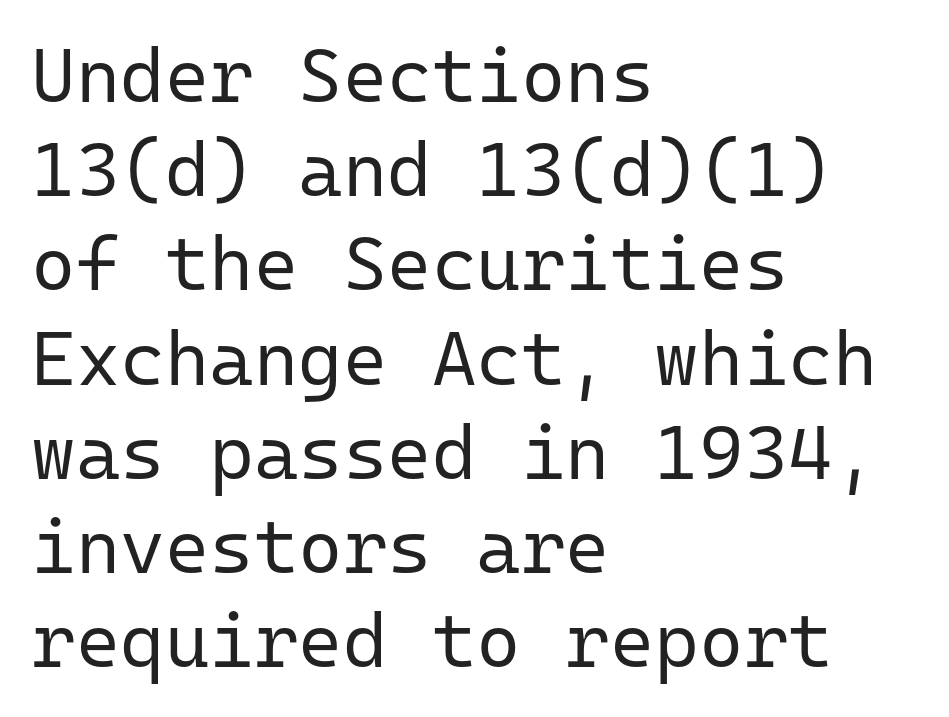
{"serif": "no", "italic": "no", "bold": "no", "weight": "regular", "width": "normal", "stroke_contrast": "low", "x_height": "medium", "monospaced": "yes", "underline": "no", "align": "left", "line_spacing_ratio": 1.24, "letter_spacing": "normal", "letter_spacing_em": 0.0, "glyph_px": 76}
